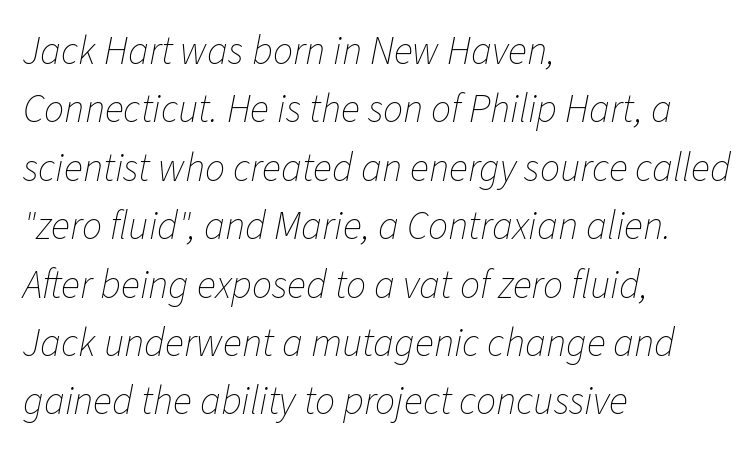
{"italic": "yes", "lean": "right", "slant_degrees": 11, "bold": "no", "weight": "thin", "width": "normal", "stroke_contrast": "low", "x_height": "medium", "monospaced": "no", "underline": "no", "align": "left", "line_spacing": "normal", "line_spacing_ratio": 1.46, "letter_spacing": "normal", "letter_spacing_em": 0.0, "glyph_px": 40}
